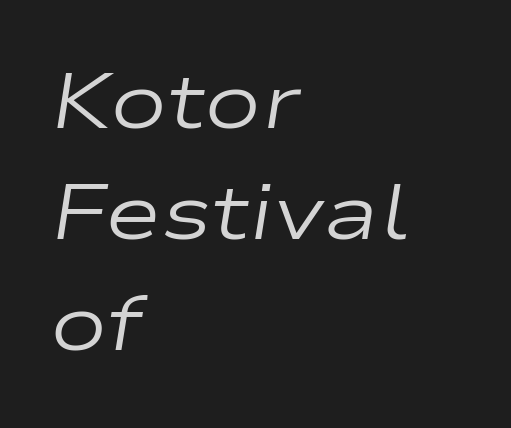
Here the designer chose a conventional face with non-uniform glyph widths. No chunkiness to these letters — they're not bold. Is the type slanted? Yes — the strokes lean at a clear angle. Letters rest on an invisible, unmarked baseline.
